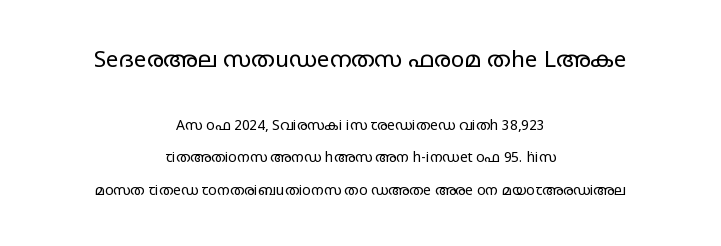
{"italic": "no", "bold": "no", "underline": "no", "align": "center", "line_spacing": "loose", "line_spacing_ratio": 2.32, "letter_spacing": "normal", "letter_spacing_em": 0.0, "larger_block": "first", "size_ratio": 1.64, "glyph_px": 23}
